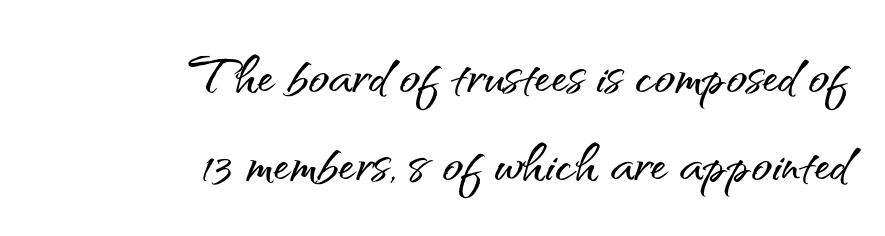
The image shows 68 px sans-serif type; set right-aligned, normal line spacing (1.29x), normal letter spacing, not underlined; medium stroke contrast and a small x-height.
